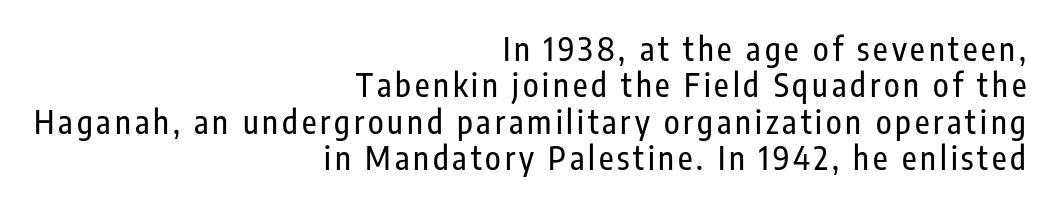
The image shows 32 px condensed sans-serif type, upright; set right-aligned, tight line spacing (1.14x), not underlined; low stroke contrast and a medium x-height.
